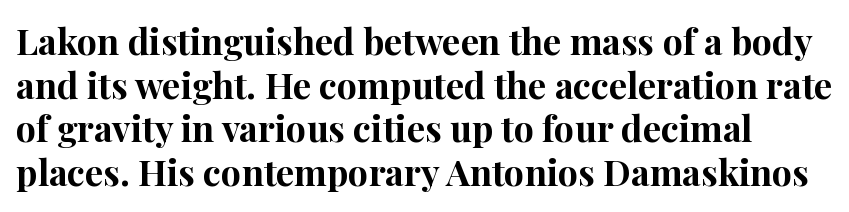
{"serif": "yes", "italic": "no", "bold": "yes", "weight": "bold", "width": "normal", "stroke_contrast": "high", "x_height": "medium", "monospaced": "no", "underline": "no", "line_spacing_ratio": 1.21, "letter_spacing": "normal", "letter_spacing_em": 0.0, "glyph_px": 36}
